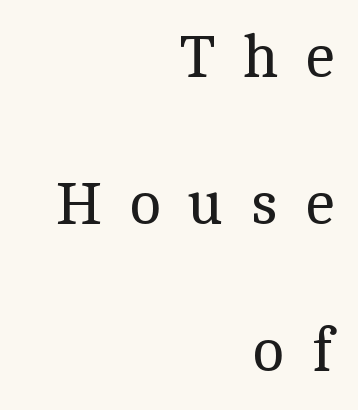
Right-aligned paragraph, ragged on the left. The specimen omits any rule beneath the text block's lines. This sample uses expanded letter spacing, leaving extra air between glyphs. Is there any slant? The stems are plumb. Is there much room between lines? Yes — plenty of vertical air separates them.
